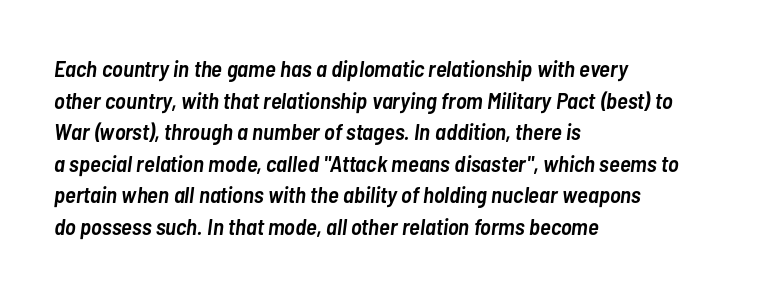
Q: Is the text bold? A: Semi-bold.
Q: Is the text italic (slanted)? A: Yes, it leans right by about 7 degrees.
Q: Is the text underlined? A: No.
Q: How is the paragraph aligned? A: Left-aligned.
Q: Is the spacing between letters normal or unusually wide? A: Normal.
Q: Is the spacing between lines tight, normal or loose? A: Normal.
